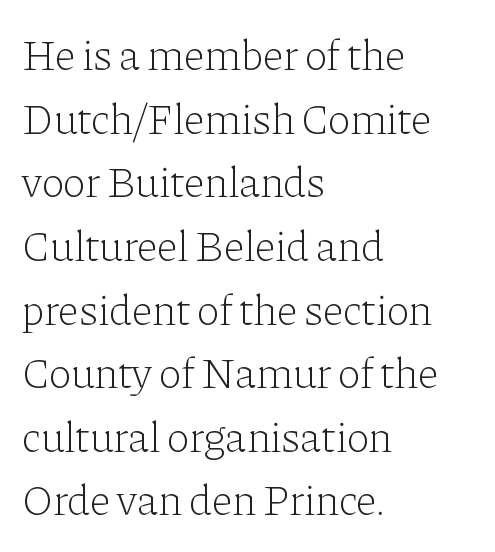
{"serif": "yes", "italic": "no", "bold": "no", "weight": "light", "width": "normal", "stroke_contrast": "low", "x_height": "medium", "monospaced": "no", "underline": "no", "align": "left", "line_spacing": "normal", "line_spacing_ratio": 1.48, "letter_spacing": "normal", "letter_spacing_em": 0.0, "glyph_px": 43}
